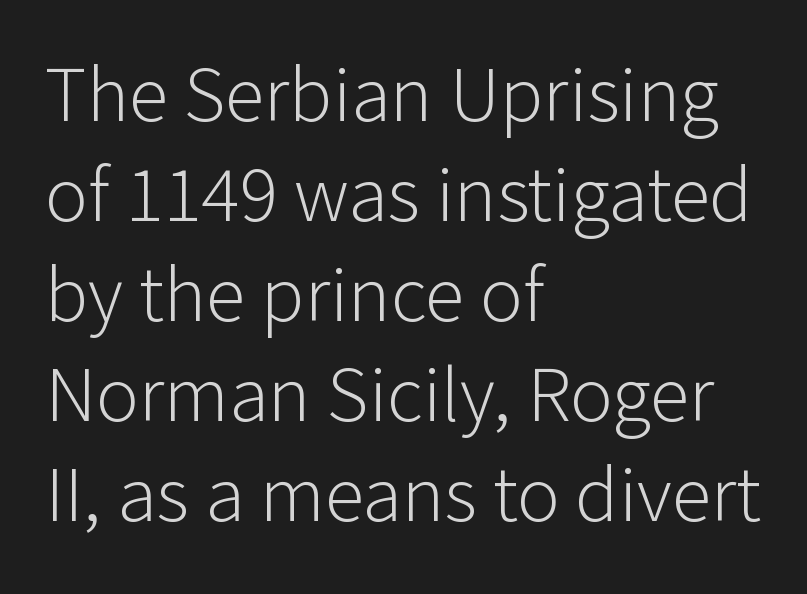
{"serif": "no", "italic": "no", "bold": "no", "weight": "light", "width": "normal", "stroke_contrast": "low", "x_height": "medium", "monospaced": "no", "underline": "no", "align": "left", "line_spacing": "normal", "line_spacing_ratio": 1.25, "letter_spacing": "normal", "letter_spacing_em": 0.0, "glyph_px": 80}
